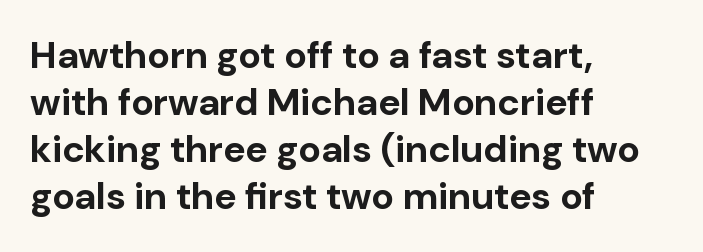
Weight: bold. Note: no serifs on the glyphs. Words appear dense and cohesive because spacing is normal. Beneath every word, the page is bare.
